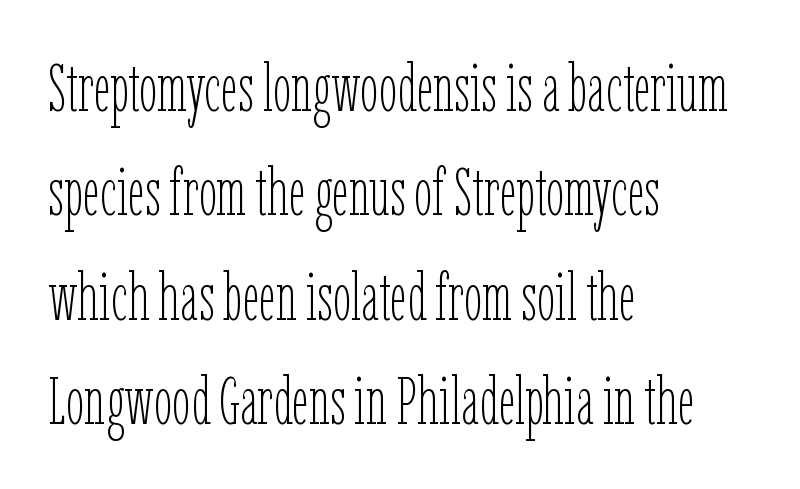
The image shows 66 px thin, condensed type, upright; set left-aligned, normal line spacing (1.58x), normal letter spacing, not underlined; low stroke contrast and a medium x-height.
